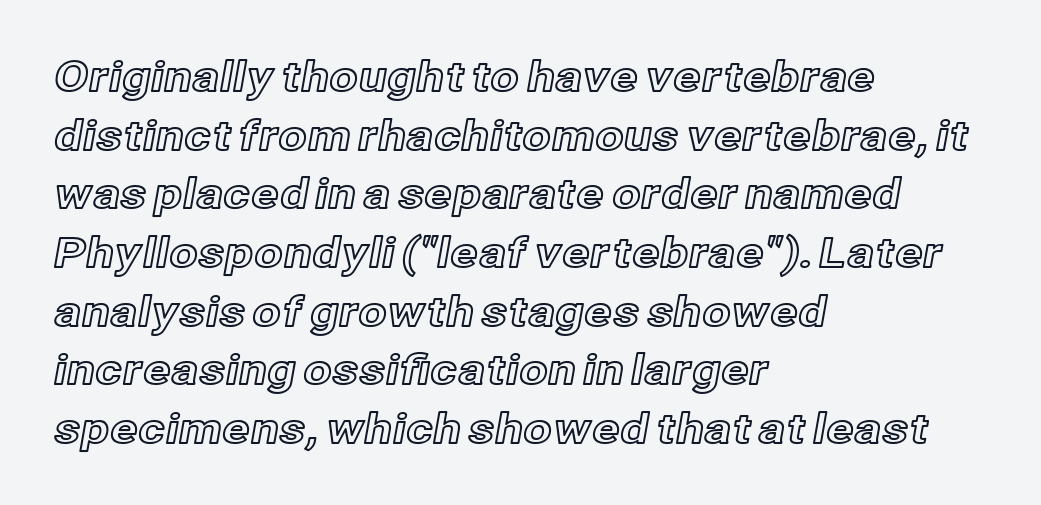
Q: Is the text italic (slanted)? A: Yes.
Q: Is the text underlined? A: No.
Q: How is the paragraph aligned? A: Left-aligned.
Q: Is the spacing between letters normal or unusually wide? A: Normal.
Q: Is the spacing between lines tight, normal or loose? A: Normal.
Q: Width (condensed, normal, or wide)? A: Normal.
Q: x-height? A: Medium.
Q: Monospaced? A: No.
